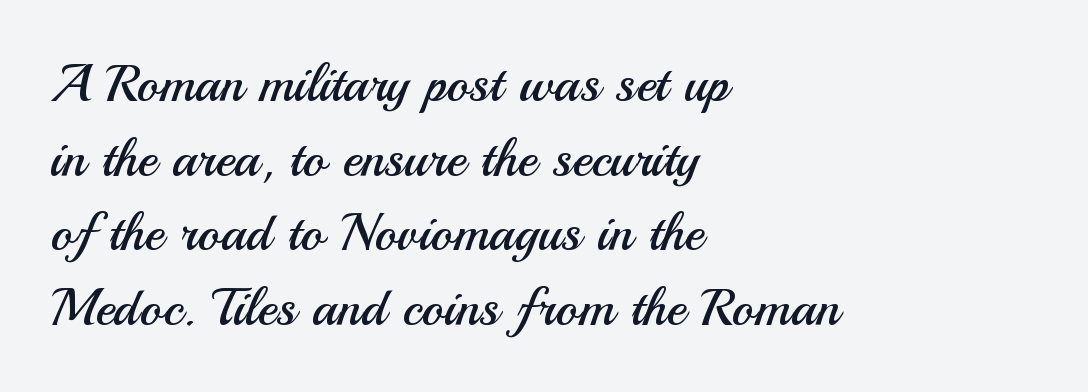
{"serif": "no", "bold": "no", "weight": "regular", "width": "normal", "stroke_contrast": "medium", "x_height": "small", "monospaced": "no", "underline": "no", "align": "left", "line_spacing": "normal", "line_spacing_ratio": 1.41, "letter_spacing": "normal", "letter_spacing_em": 0.0, "glyph_px": 53}
